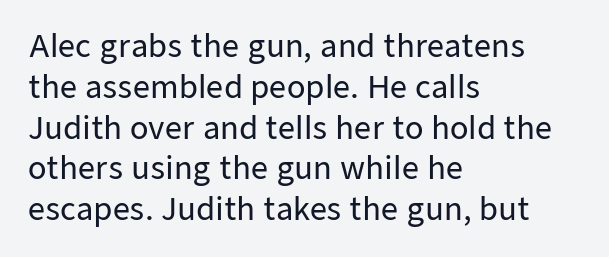
{"serif": "no", "italic": "no", "width": "normal", "stroke_contrast": "low", "x_height": "medium", "monospaced": "no", "underline": "no", "align": "left", "line_spacing": "normal", "line_spacing_ratio": 1.36, "letter_spacing": "normal", "letter_spacing_em": 0.0, "glyph_px": 30}
